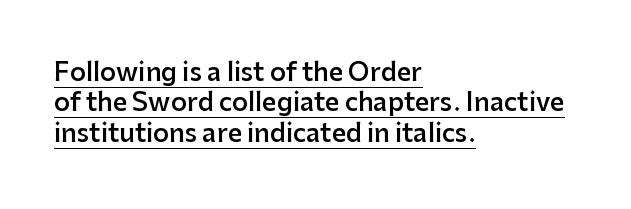
This is roman type, the default non-slanted kind. Casual observation: everything's shoved over to the left. Stems and bowls a touch heavier than normal — semibold. The rendering keeps characters at their native spacing.
